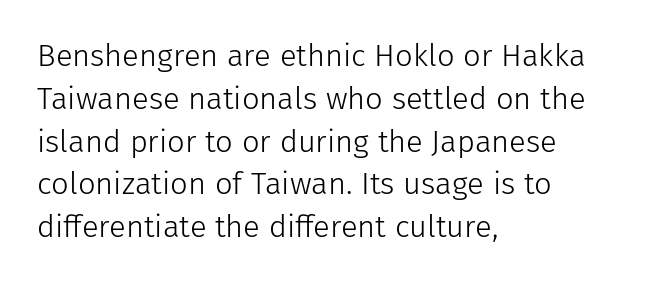
Q: Is the text bold? A: No.
Q: Is the text italic (slanted)? A: No, it is upright.
Q: Is the typeface a serif or a sans-serif typeface? A: Sans-serif.
Q: Is the text underlined? A: No.
Q: How is the paragraph aligned? A: Left-aligned.
Q: Is the spacing between letters normal or unusually wide? A: Normal.
Q: Is the spacing between lines tight, normal or loose? A: Normal.
Q: Width (condensed, normal, or wide)? A: Normal.
Q: Stroke contrast? A: Low.
Q: x-height? A: Medium.
Q: Monospaced? A: No.
